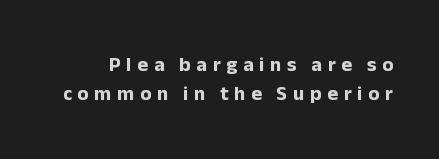
{"italic": "no", "bold": "yes", "underline": "no", "line_spacing": "normal", "line_spacing_ratio": 1.43, "letter_spacing": "wide", "letter_spacing_em": 0.29, "glyph_px": 20}
